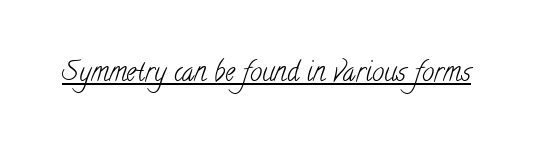
The image shows 27 px text type; set normal letter spacing, underlined.
